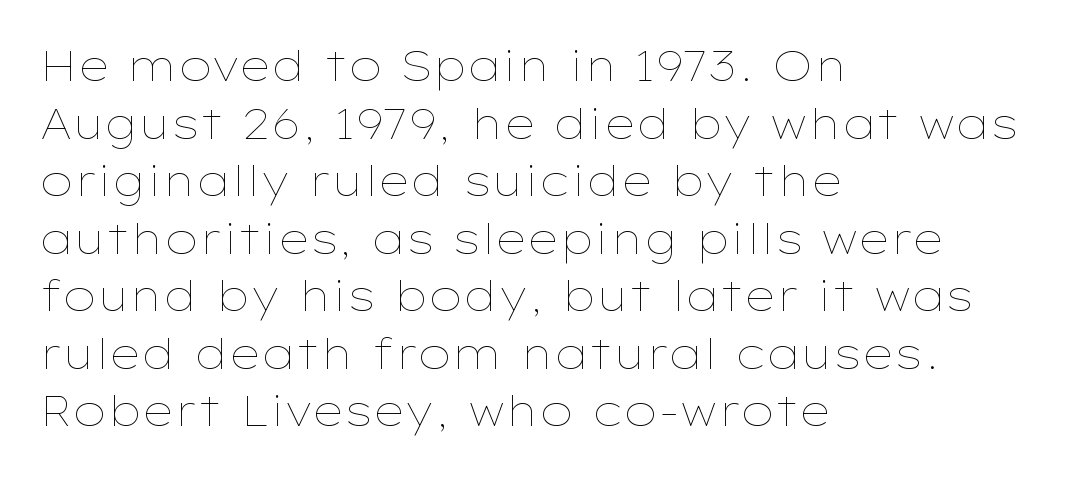
{"italic": "no", "bold": "no", "weight": "thin", "width": "wide", "stroke_contrast": "low", "x_height": "medium", "monospaced": "no", "underline": "no", "align": "left", "line_spacing": "normal", "line_spacing_ratio": 1.37, "letter_spacing": "normal", "letter_spacing_em": 0.0, "glyph_px": 42}
